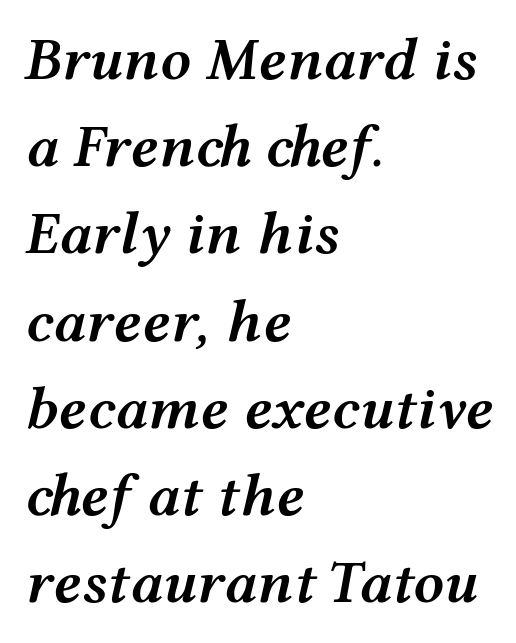
No word sits above an underline. Rendered with sloped, italic letterforms. In terms of leading, this rendering sits right in the middle. Character widths vary here, with narrow letters taking less room than wide ones.
